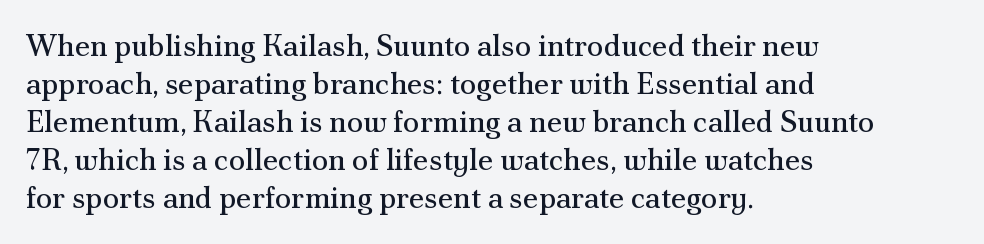
Q: Is the text bold? A: No.
Q: Is the text italic (slanted)? A: No, it is upright.
Q: Is the typeface a serif or a sans-serif typeface? A: Serif.
Q: Is the text underlined? A: No.
Q: How is the paragraph aligned? A: Left-aligned.
Q: Is the spacing between letters normal or unusually wide? A: Normal.
Q: Is the spacing between lines tight, normal or loose? A: Normal.
Q: Width (condensed, normal, or wide)? A: Normal.
Q: Stroke contrast? A: Medium.
Q: x-height? A: Small.
Q: Monospaced? A: No.
